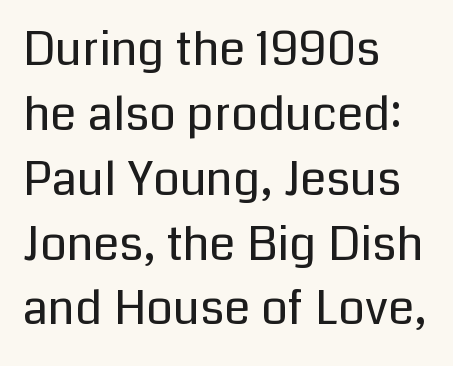
Q: Is the text bold? A: No.
Q: Is the text italic (slanted)? A: No, it is upright.
Q: Is the typeface a serif or a sans-serif typeface? A: Sans-serif.
Q: Is the text underlined? A: No.
Q: How is the paragraph aligned? A: Left-aligned.
Q: Is the spacing between letters normal or unusually wide? A: Normal.
Q: Is the spacing between lines tight, normal or loose? A: Normal.
Q: Width (condensed, normal, or wide)? A: Normal.
Q: Stroke contrast? A: Low.
Q: x-height? A: Medium.
Q: Monospaced? A: No.
